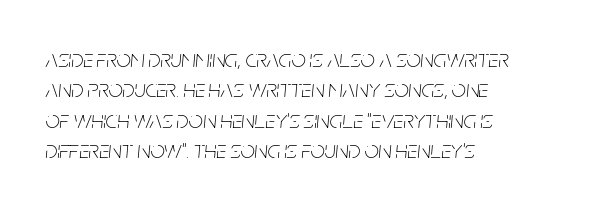
Observe the ordinary spacing: letters are neighbours, not strangers. Only glyphs here, with clear space below each row. The cut favours lightness, reaching ordinary text weight at its darkest. Slant detected: the letters are inclined. Horizontal alignment here is leftward, the default for most running prose.
